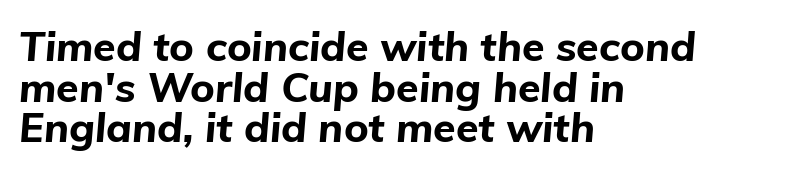
Q: Is the text bold? A: Yes.
Q: Is the text italic (slanted)? A: Yes, it leans right by about 5 degrees.
Q: Is the text underlined? A: No.
Q: How is the paragraph aligned? A: Left-aligned.
Q: Is the spacing between letters normal or unusually wide? A: Normal.
Q: Is the spacing between lines tight, normal or loose? A: Tight.
Q: Width (condensed, normal, or wide)? A: Normal.
Q: Stroke contrast? A: Low.
Q: x-height? A: Medium.
Q: Monospaced? A: No.
